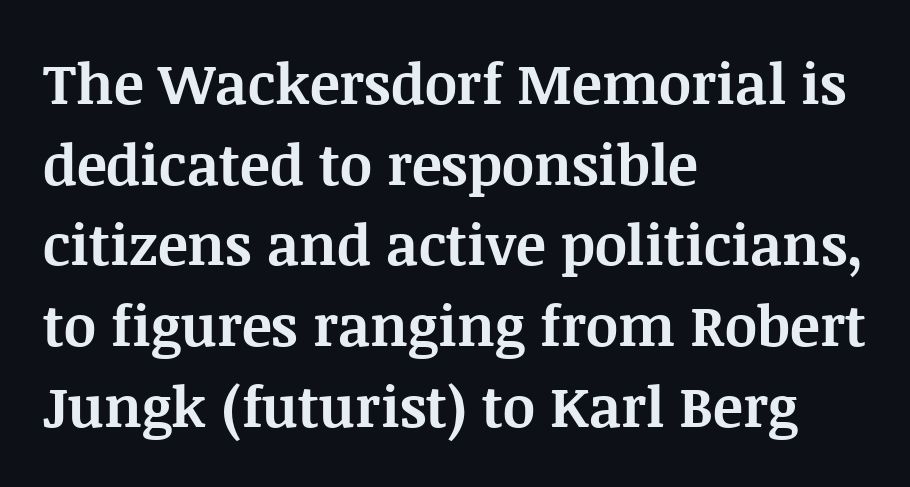
Q: Is the text bold? A: Yes.
Q: Is the text italic (slanted)? A: No, it is upright.
Q: Is the typeface a serif or a sans-serif typeface? A: Serif.
Q: Is the text underlined? A: No.
Q: How is the paragraph aligned? A: Left-aligned.
Q: Is the spacing between letters normal or unusually wide? A: Normal.
Q: Is the spacing between lines tight, normal or loose? A: Normal.
Q: Width (condensed, normal, or wide)? A: Normal.
Q: Stroke contrast? A: Medium.
Q: x-height? A: Large.
Q: Monospaced? A: No.
